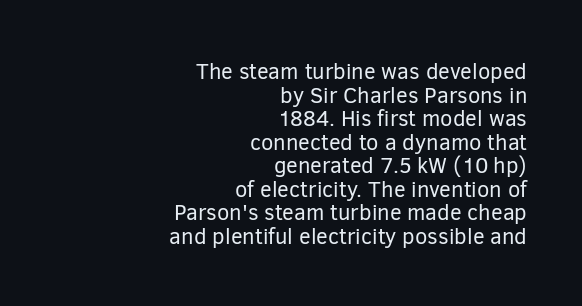
Designer's note — italics off, roman on. The characters are drawn with everyday or finer stroke widths. Is there much room between lines? No — they nearly touch. All the whitespace from short lines collects on the left. The words here are not underlined.
